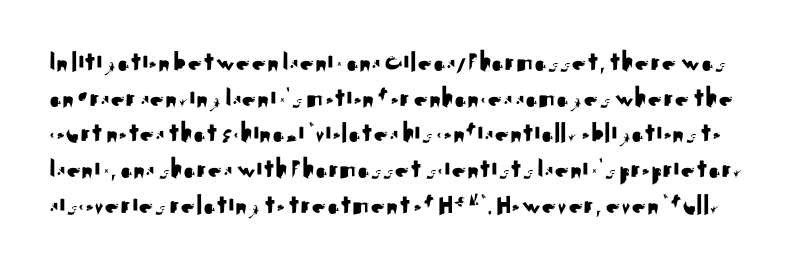
Upright lettering throughout. Is this a fixed-width face? No — the glyphs have proportional, varying widths. Beneath every word, the page is bare. Regarding serifs, this sample does without them. Tracking here is standard; glyphs follow each other at the usual distance.
